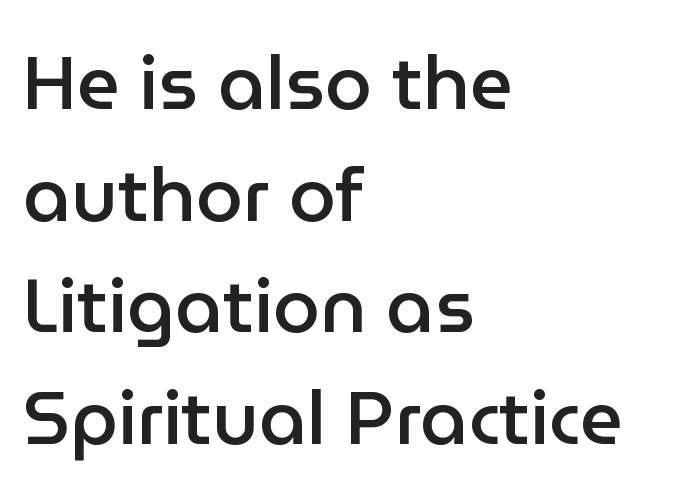
The image shows 75 px semibold sans-serif type, upright; set left-aligned, normal line spacing (1.49x), normal letter spacing, not underlined; low stroke contrast and a medium x-height.
